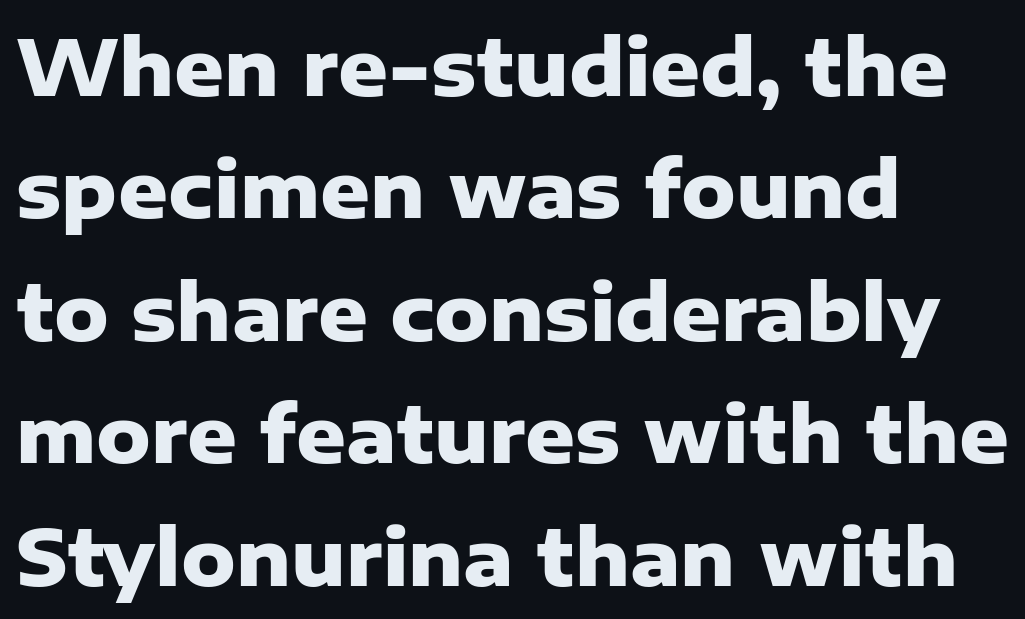
The image shows 77 px heavy sans-serif type, upright; set left-aligned, normal line spacing (1.59x), normal letter spacing, not underlined; low stroke contrast and a medium x-height.
